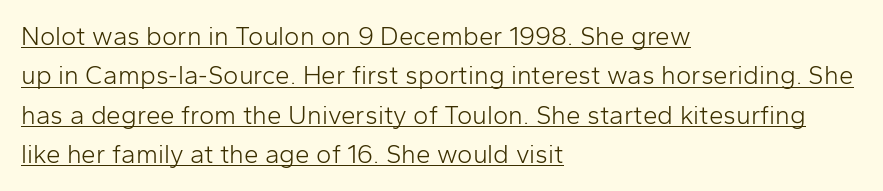
{"italic": "no", "bold": "no", "underline": "yes", "align": "left", "line_spacing": "normal", "line_spacing_ratio": 1.51, "letter_spacing": "normal", "letter_spacing_em": 0.0, "glyph_px": 26}
